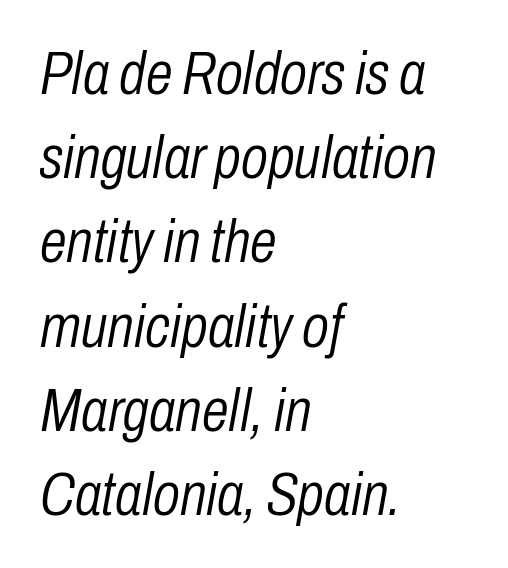
{"italic": "yes", "lean": "right", "slant_degrees": 10, "bold": "no", "weight": "light", "width": "condensed", "stroke_contrast": "low", "x_height": "medium", "monospaced": "no", "underline": "no", "align": "left", "line_spacing": "normal", "line_spacing_ratio": 1.38, "letter_spacing": "normal", "letter_spacing_em": 0.0, "glyph_px": 61}
